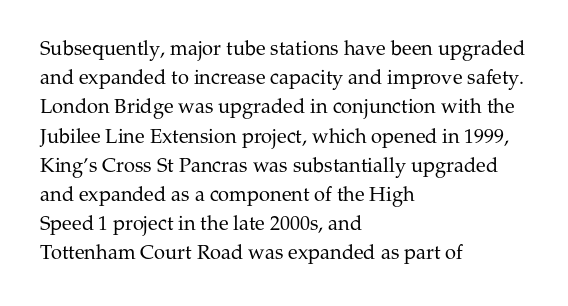
A normal amount of white space separates one row of letters from the next. The foot of each line stays bare and open. The ragged edge is on the right, which tells us the setting is flush left. This sample uses an upright cut, with every glyph sitting square on the baseline. No chunkiness to these letters — they're not bold. Does extra space separate the letters? No, they use regular spacing.
